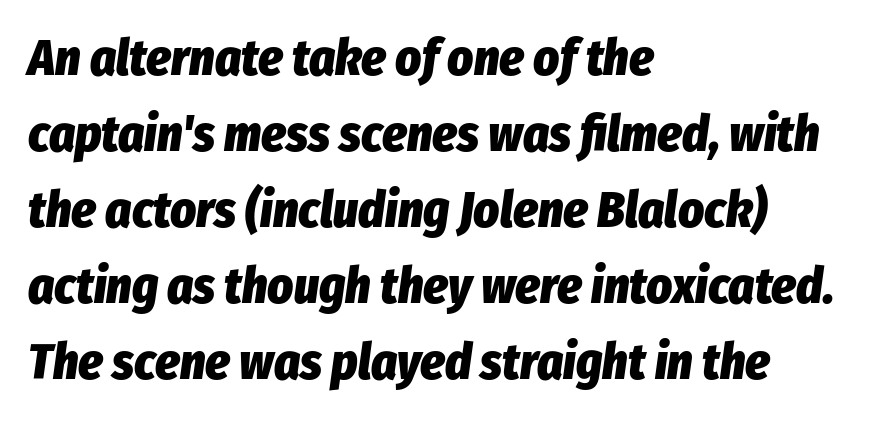
Q: Is the text bold? A: Yes.
Q: Is the text italic (slanted)? A: Yes, it leans right by about 8 degrees.
Q: Is the text underlined? A: No.
Q: How is the paragraph aligned? A: Left-aligned.
Q: Is the spacing between letters normal or unusually wide? A: Normal.
Q: Is the spacing between lines tight, normal or loose? A: Normal.
Q: Width (condensed, normal, or wide)? A: Condensed.
Q: Stroke contrast? A: Low.
Q: x-height? A: Medium.
Q: Monospaced? A: No.
